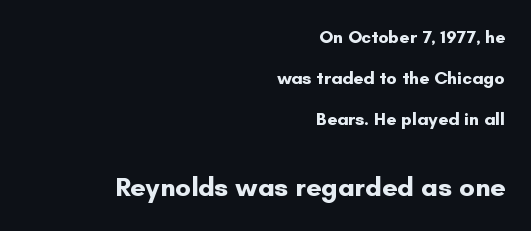
The image shows 27 px bold type, upright; set right-aligned, loose line spacing (2.27x), normal letter spacing, not underlined; the second (bottom) block is 1.5x larger.
